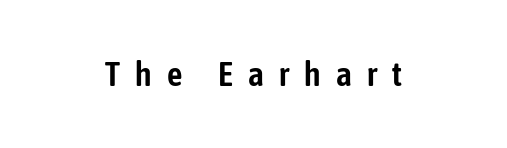
Q: Is the text italic (slanted)? A: No, it is upright.
Q: Is the typeface a serif or a sans-serif typeface? A: Sans-serif.
Q: Is the text underlined? A: No.
Q: How is the paragraph aligned? A: Centered.
Q: Is the spacing between letters normal or unusually wide? A: Unusually wide.
Q: Width (condensed, normal, or wide)? A: Condensed.
Q: Stroke contrast? A: Low.
Q: x-height? A: Medium.
Q: Monospaced? A: No.
